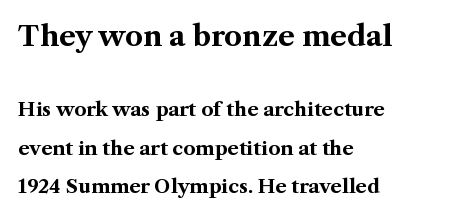
{"serif": "yes", "italic": "no", "bold": "yes", "weight": "bold", "width": "normal", "stroke_contrast": "medium", "x_height": "medium", "monospaced": "no", "underline": "no", "align": "left", "line_spacing": "loose", "line_spacing_ratio": 2.03, "letter_spacing": "normal", "letter_spacing_em": 0.0, "larger_block": "first", "size_ratio": 1.47, "glyph_px": 28}
